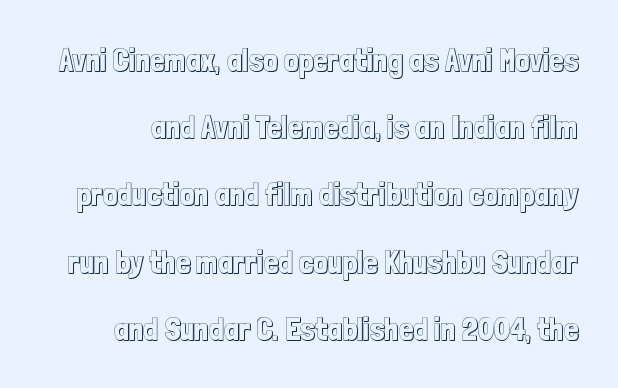
Q: Is the text italic (slanted)? A: No, it is upright.
Q: Is the text underlined? A: No.
Q: Is the spacing between letters normal or unusually wide? A: Normal.
Q: Is the spacing between lines tight, normal or loose? A: Loose.
Q: Width (condensed, normal, or wide)? A: Condensed.
Q: x-height? A: Medium.
Q: Monospaced? A: No.
